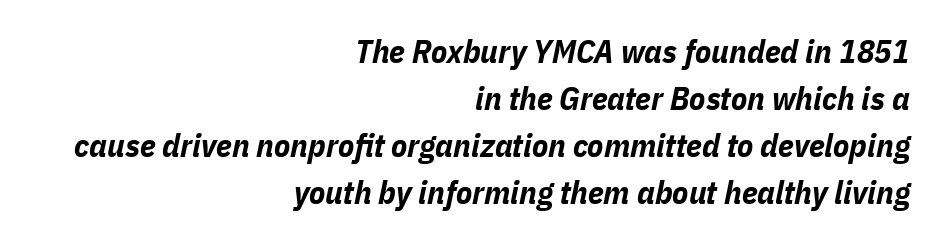
The image shows 33 px bold, condensed type, italic (leaning right); set right-aligned, normal line spacing (1.42x), normal letter spacing, not underlined; low stroke contrast and a medium x-height.
